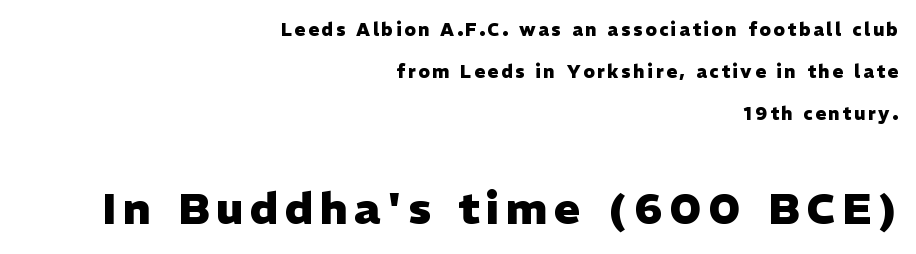
Q: Is the text bold? A: Yes.
Q: Is the text italic (slanted)? A: No, it is upright.
Q: Is the typeface a serif or a sans-serif typeface? A: Sans-serif.
Q: Is the text underlined? A: No.
Q: How is the paragraph aligned? A: Right-aligned.
Q: Is the spacing between lines tight, normal or loose? A: Loose.
Q: Which block of text is set in a larger size, the first (top) or the second (bottom)? A: The second (bottom) one.
Q: Width (condensed, normal, or wide)? A: Normal.
Q: Stroke contrast? A: Low.
Q: x-height? A: Medium.
Q: Monospaced? A: No.
